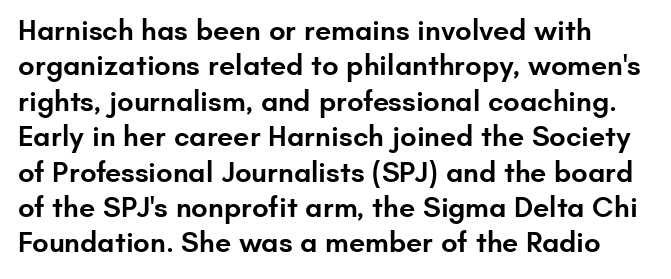
{"serif": "no", "italic": "no", "bold": "semi", "weight": "semibold", "width": "normal", "stroke_contrast": "low", "x_height": "small", "monospaced": "no", "underline": "no", "line_spacing_ratio": 1.22, "letter_spacing": "normal", "letter_spacing_em": 0.0, "glyph_px": 29}
